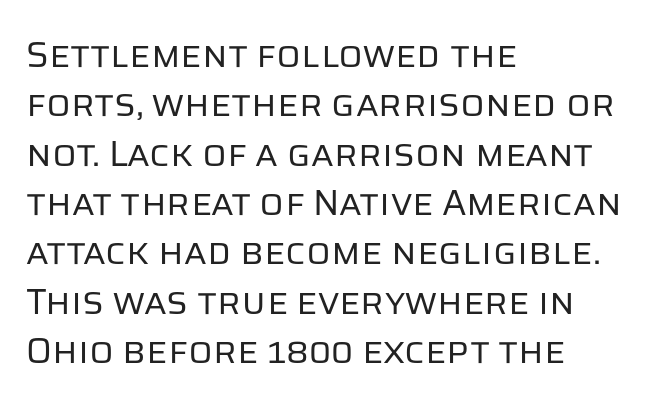
Ordinary non-slanted type is in use. Compared with a centered layout, this one pins lines to the left instead. Words appear dense and cohesive because spacing is normal. The passage shown is not bold in any degree. Descenders are the only things crossing below the line. One glance says typical: line gaps are just what's usual.
